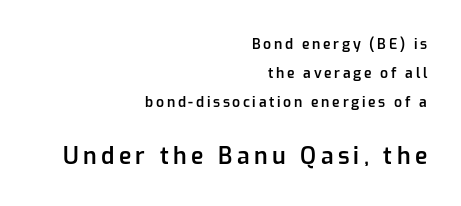
Which of the two is more prominent by size? The second, at the bottom. Alignment: flush right. The leading is generous, giving the passage an open texture. Check the space under the baseline: it is left empty.
